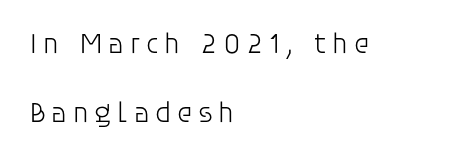
The image shows 29 px light sans-serif type, upright; set left-aligned, loose line spacing (2.37x), not underlined; low stroke contrast and a large x-height.
